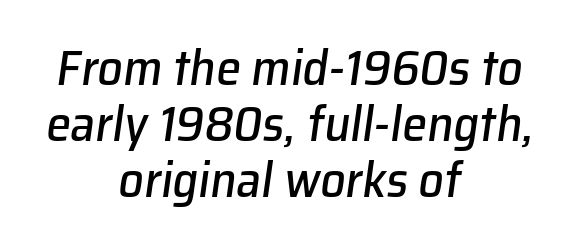
The text block is weighted toward neither margin, spreading evenly from the middle. Varying glyph widths throughout — classic text-font behaviour. Would a proofreader flag this as italicized? Yes. A clean baseline with only descenders dipping below it.
